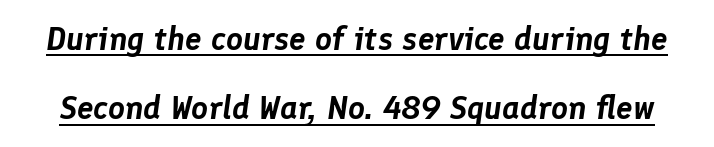
{"italic": "yes", "lean": "right", "slant_degrees": 8, "width": "normal", "stroke_contrast": "low", "x_height": "medium", "monospaced": "no", "underline": "yes", "line_spacing": "loose", "line_spacing_ratio": 2.1, "letter_spacing": "normal", "letter_spacing_em": 0.0, "glyph_px": 33}
